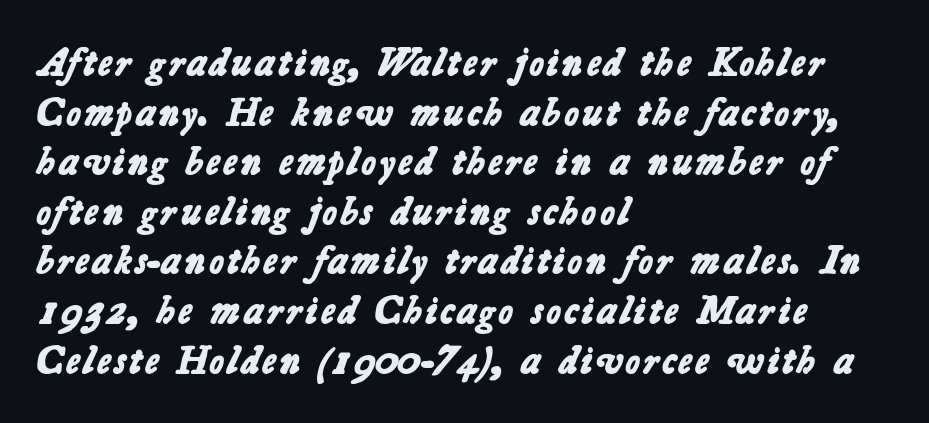
Q: Is the text bold? A: Yes.
Q: Is the typeface a serif or a sans-serif typeface? A: Sans-serif.
Q: Is the text underlined? A: No.
Q: How is the paragraph aligned? A: Left-aligned.
Q: Is the spacing between letters normal or unusually wide? A: Normal.
Q: Width (condensed, normal, or wide)? A: Normal.
Q: Stroke contrast? A: Low.
Q: x-height? A: Medium.
Q: Monospaced? A: No.
